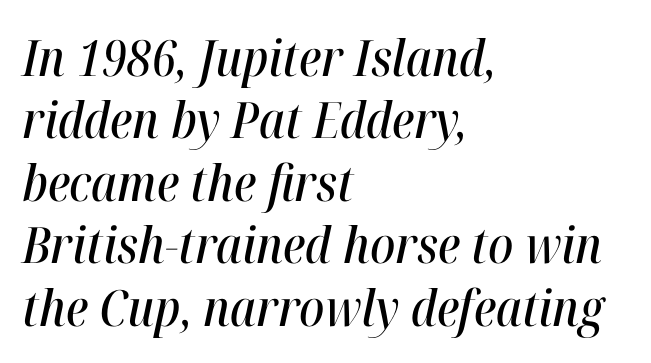
{"italic": "yes", "lean": "right", "slant_degrees": 12, "width": "condensed", "stroke_contrast": "high", "x_height": "medium", "monospaced": "no", "underline": "no", "align": "left", "line_spacing": "normal", "line_spacing_ratio": 1.25, "letter_spacing": "normal", "letter_spacing_em": 0.0, "glyph_px": 50}
